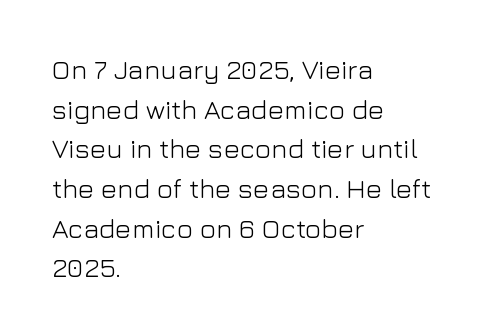
The image shows 27 px text type, upright; set left-aligned, normal line spacing (1.47x), normal letter spacing, not underlined.
